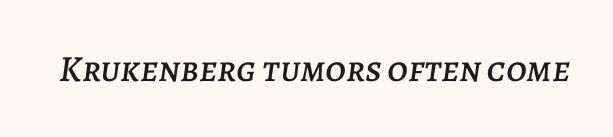
The zone under the glyphs is completely vacant. How are the letters spaced? Ordinarily, with no added tracking. This is oblique type, the kind used for emphasis or titles. Is this a fixed-width face? No — the glyphs have proportional, varying widths.
